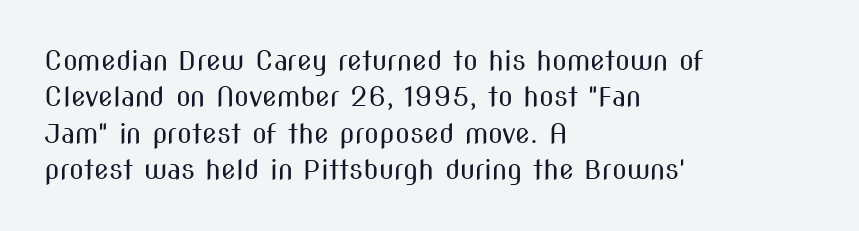
The image shows 27 px text type, upright; set left-aligned, normal line spacing (1.35x), normal letter spacing, not underlined.
